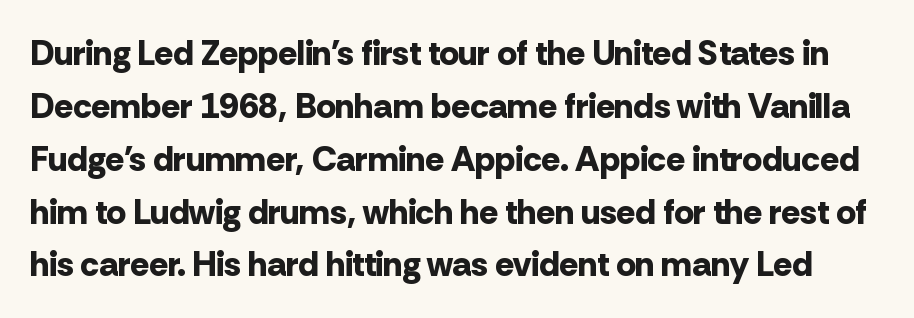
{"serif": "no", "italic": "no", "bold": "yes", "weight": "bold", "width": "normal", "stroke_contrast": "low", "x_height": "medium", "monospaced": "no", "underline": "no", "line_spacing": "normal", "line_spacing_ratio": 1.51, "letter_spacing": "normal", "letter_spacing_em": 0.0, "glyph_px": 35}
